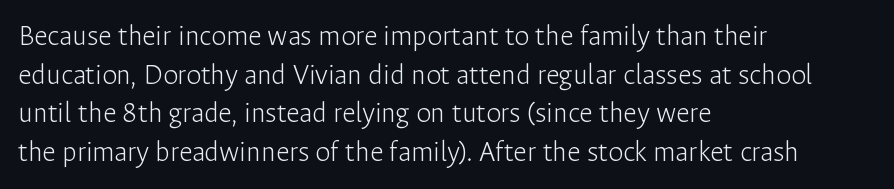
Q: Is the text bold? A: No.
Q: Is the text italic (slanted)? A: No, it is upright.
Q: Is the typeface a serif or a sans-serif typeface? A: Sans-serif.
Q: Is the text underlined? A: No.
Q: How is the paragraph aligned? A: Left-aligned.
Q: Is the spacing between letters normal or unusually wide? A: Normal.
Q: Is the spacing between lines tight, normal or loose? A: Normal.
Q: Width (condensed, normal, or wide)? A: Normal.
Q: Stroke contrast? A: Low.
Q: x-height? A: Medium.
Q: Monospaced? A: No.
